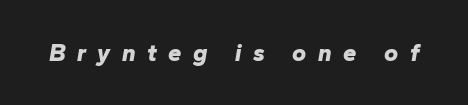
The image shows 24 px bold type, italic (leaning right); set unusually wide letter spacing (+0.47 em), not underlined.
